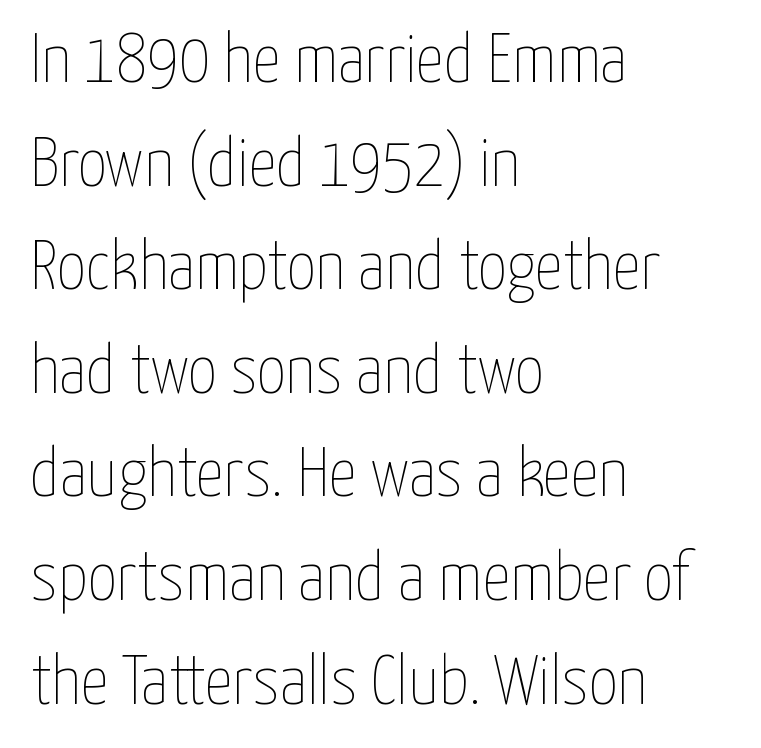
Q: Is the text bold? A: No.
Q: Is the text italic (slanted)? A: No, it is upright.
Q: Is the text underlined? A: No.
Q: How is the paragraph aligned? A: Left-aligned.
Q: Is the spacing between letters normal or unusually wide? A: Normal.
Q: Is the spacing between lines tight, normal or loose? A: Normal.
Q: Width (condensed, normal, or wide)? A: Condensed.
Q: Stroke contrast? A: Low.
Q: x-height? A: Medium.
Q: Monospaced? A: No.
